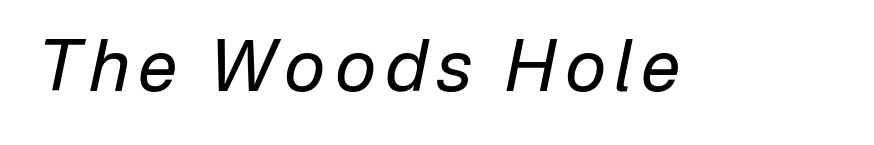
Q: Is the text bold? A: No.
Q: Is the text italic (slanted)? A: Yes, it leans right by about 12 degrees.
Q: Is the text underlined? A: No.
Q: Width (condensed, normal, or wide)? A: Normal.
Q: Stroke contrast? A: Low.
Q: x-height? A: Medium.
Q: Monospaced? A: No.
